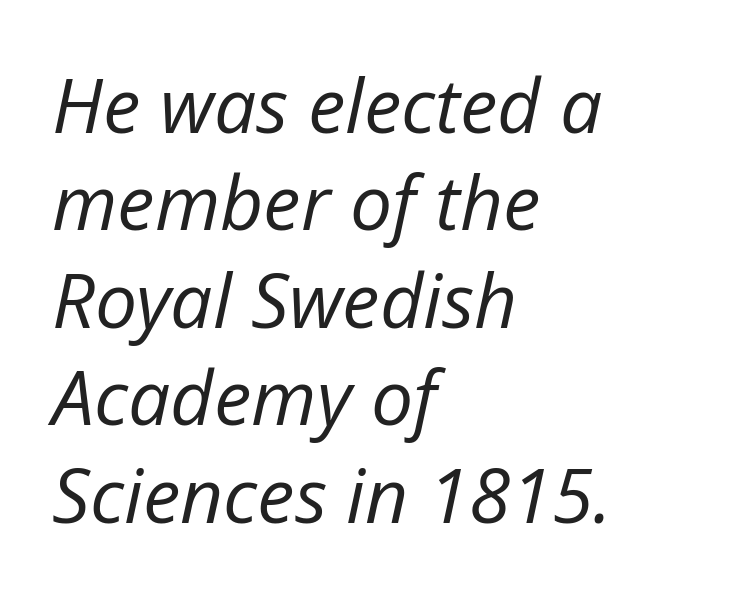
{"italic": "yes", "lean": "right", "slant_degrees": 12, "bold": "no", "weight": "regular", "width": "normal", "stroke_contrast": "low", "x_height": "medium", "monospaced": "no", "underline": "no", "align": "left", "line_spacing": "normal", "line_spacing_ratio": 1.3, "letter_spacing": "normal", "letter_spacing_em": 0.0, "glyph_px": 75}
